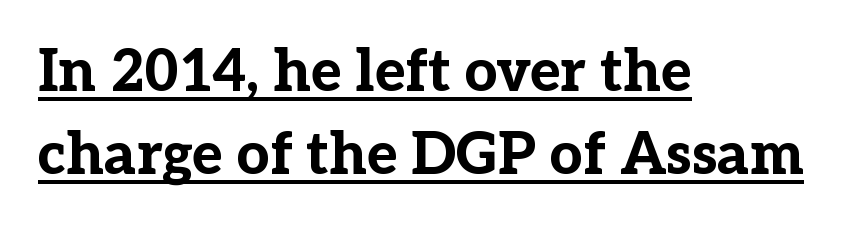
When letters stand straight like this, we call the style roman or upright. The lines sit at an ordinary, default distance from one another. Is the letter spacing exaggerated? No — it looks like the ordinary default. Is the type bold? Yes — the strokes are clearly thick and heavy. A student would call this left alignment; a typographer would say flush left, rag right. Does the type have serifs? Yes, each stem ends in a small foot.
